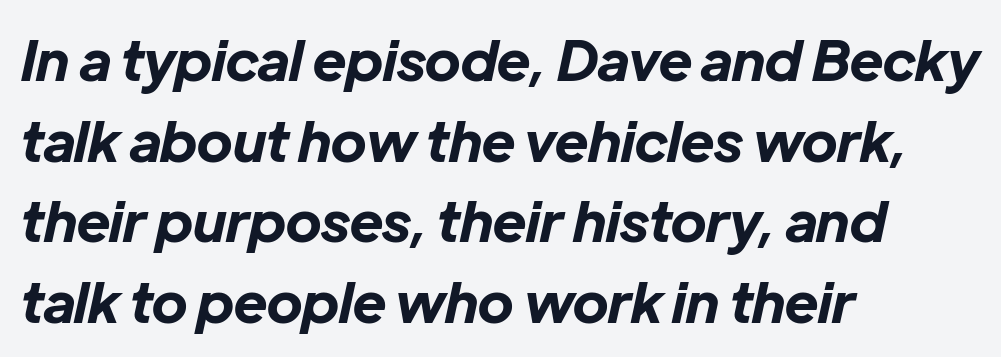
The image shows 56 px bold type, italic (leaning right); set left-aligned, normal line spacing (1.44x), normal letter spacing, not underlined; low stroke contrast and a medium x-height.
